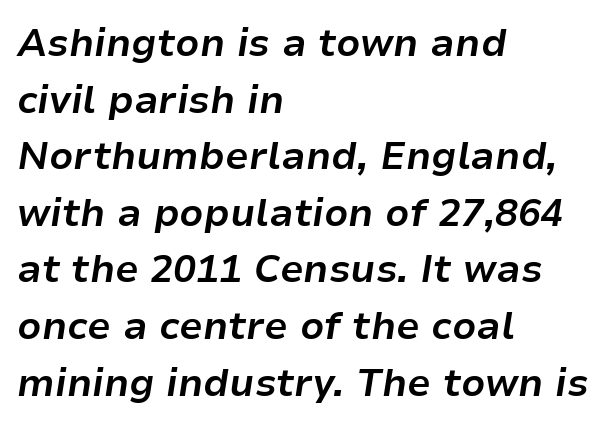
The image shows 38 px bold type, italic (leaning right); set left-aligned, normal line spacing (1.49x), normal letter spacing, not underlined; low stroke contrast and a medium x-height.
